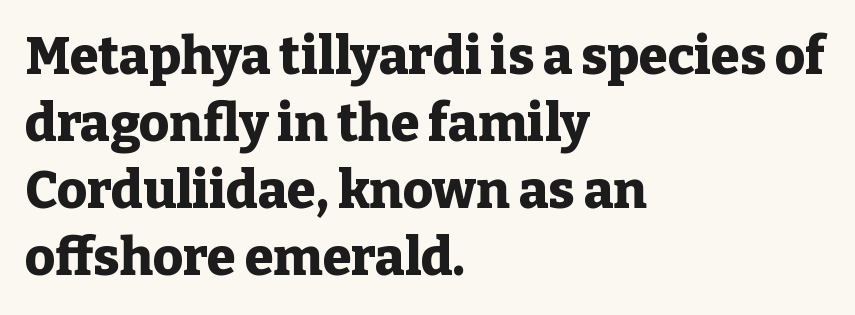
{"serif": "yes", "italic": "no", "bold": "yes", "weight": "heavy", "width": "normal", "stroke_contrast": "low", "x_height": "medium", "monospaced": "no", "underline": "no", "align": "left", "line_spacing": "normal", "line_spacing_ratio": 1.29, "letter_spacing": "normal", "letter_spacing_em": 0.0, "glyph_px": 52}
